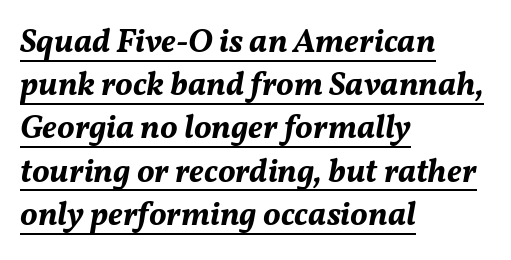
Q: Is the text bold? A: Yes.
Q: Is the text italic (slanted)? A: Yes, it leans right by about 11 degrees.
Q: Is the text underlined? A: Yes.
Q: How is the paragraph aligned? A: Left-aligned.
Q: Is the spacing between letters normal or unusually wide? A: Normal.
Q: Is the spacing between lines tight, normal or loose? A: Normal.
Q: Width (condensed, normal, or wide)? A: Normal.
Q: Stroke contrast? A: Medium.
Q: x-height? A: Medium.
Q: Monospaced? A: No.
